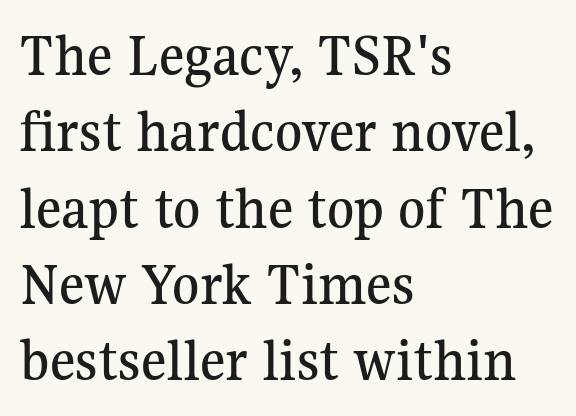
The image shows 62 px serif type, upright; set left-aligned, line spacing 1.23x, normal letter spacing, not underlined; medium stroke contrast and a medium x-height.
